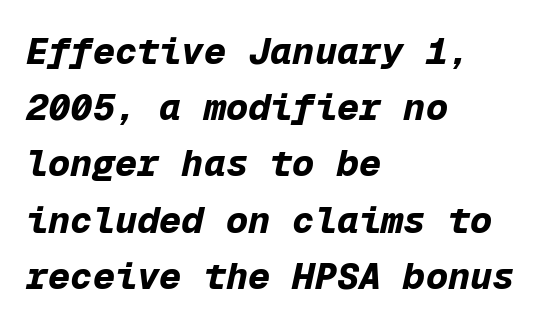
Q: Is the text bold? A: Yes.
Q: Is the text italic (slanted)? A: Yes, it leans right by about 12 degrees.
Q: Is the text underlined? A: No.
Q: How is the paragraph aligned? A: Left-aligned.
Q: Is the spacing between letters normal or unusually wide? A: Normal.
Q: Is the spacing between lines tight, normal or loose? A: Normal.
Q: Width (condensed, normal, or wide)? A: Normal.
Q: Stroke contrast? A: Low.
Q: x-height? A: Medium.
Q: Monospaced? A: Yes.
